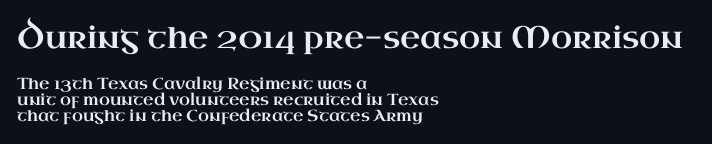
Q: Is the text italic (slanted)? A: No, it is upright.
Q: Is the typeface a serif or a sans-serif typeface? A: Serif.
Q: Is the text underlined? A: No.
Q: How is the paragraph aligned? A: Left-aligned.
Q: Is the spacing between letters normal or unusually wide? A: Normal.
Q: Is the spacing between lines tight, normal or loose? A: Tight.
Q: Which block of text is set in a larger size, the first (top) or the second (bottom)? A: The first (top) one.
Q: Width (condensed, normal, or wide)? A: Wide.
Q: Stroke contrast? A: High.
Q: x-height? A: Small.
Q: Monospaced? A: No.
